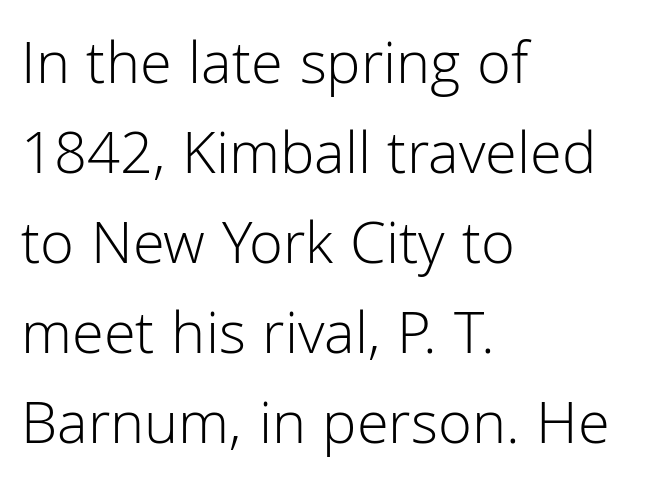
The image shows 62 px light sans-serif type, upright; set left-aligned, normal line spacing (1.45x), normal letter spacing, not underlined; low stroke contrast and a medium x-height.
